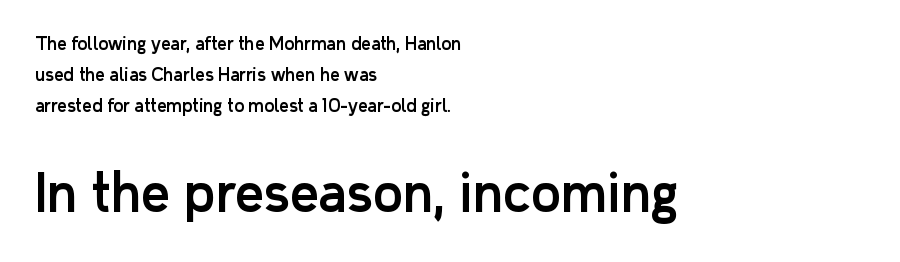
Q: Is the text italic (slanted)? A: No, it is upright.
Q: Is the typeface a serif or a sans-serif typeface? A: Sans-serif.
Q: Is the text underlined? A: No.
Q: How is the paragraph aligned? A: Left-aligned.
Q: Is the spacing between letters normal or unusually wide? A: Normal.
Q: Which block of text is set in a larger size, the first (top) or the second (bottom)? A: The second (bottom) one.
Q: Width (condensed, normal, or wide)? A: Normal.
Q: Stroke contrast? A: Low.
Q: x-height? A: Medium.
Q: Monospaced? A: No.
